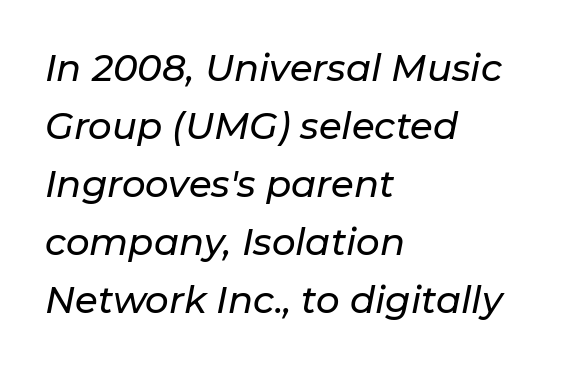
Q: Is the text italic (slanted)? A: Yes, it leans right by about 11 degrees.
Q: Is the text underlined? A: No.
Q: How is the paragraph aligned? A: Left-aligned.
Q: Is the spacing between letters normal or unusually wide? A: Normal.
Q: Is the spacing between lines tight, normal or loose? A: Normal.
Q: Width (condensed, normal, or wide)? A: Normal.
Q: Stroke contrast? A: Low.
Q: x-height? A: Medium.
Q: Monospaced? A: No.
